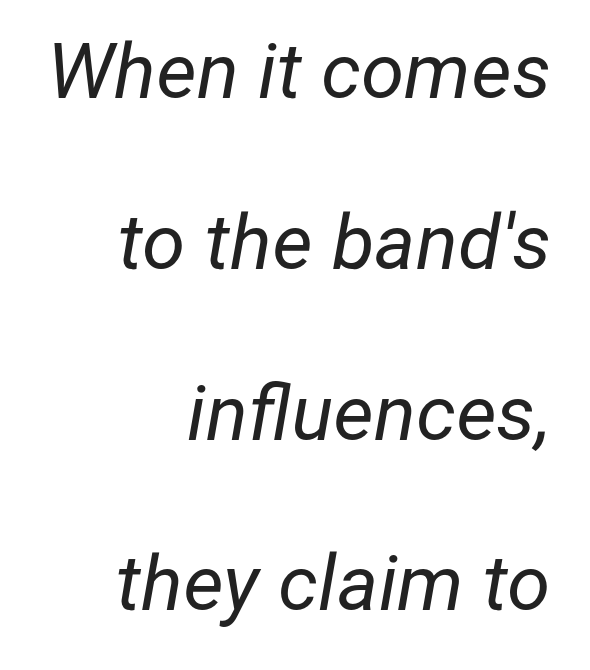
Q: Is the text bold? A: No.
Q: Is the text italic (slanted)? A: Yes, it leans right by about 12 degrees.
Q: Is the text underlined? A: No.
Q: How is the paragraph aligned? A: Right-aligned.
Q: Is the spacing between letters normal or unusually wide? A: Normal.
Q: Is the spacing between lines tight, normal or loose? A: Loose.
Q: Width (condensed, normal, or wide)? A: Normal.
Q: Stroke contrast? A: Low.
Q: x-height? A: Medium.
Q: Monospaced? A: No.
